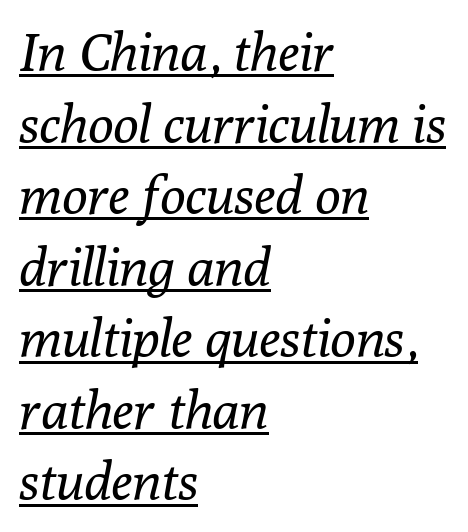
The image shows 53 px regular-weight serif type, italic (leaning right); set left-aligned, normal line spacing (1.35x), normal letter spacing, underlined; low stroke contrast and a medium x-height.
